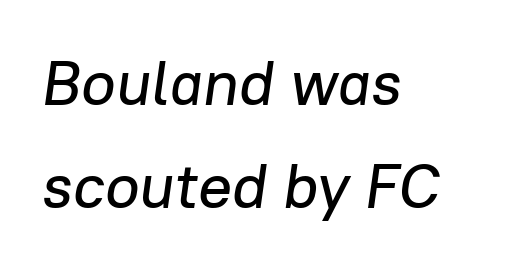
Q: Is the text italic (slanted)? A: Yes, it leans right by about 8 degrees.
Q: Is the text underlined? A: No.
Q: How is the paragraph aligned? A: Left-aligned.
Q: Is the spacing between letters normal or unusually wide? A: Normal.
Q: Is the spacing between lines tight, normal or loose? A: Normal.
Q: Width (condensed, normal, or wide)? A: Normal.
Q: Stroke contrast? A: Low.
Q: x-height? A: Medium.
Q: Monospaced? A: No.
